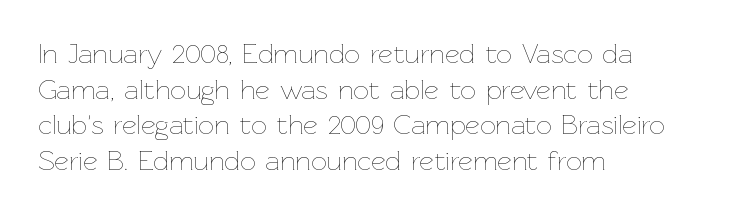
{"italic": "no", "bold": "no", "weight": "thin", "width": "normal", "stroke_contrast": "low", "x_height": "medium", "monospaced": "no", "underline": "no", "align": "left", "line_spacing": "normal", "line_spacing_ratio": 1.27, "letter_spacing": "normal", "letter_spacing_em": 0.0, "glyph_px": 28}
